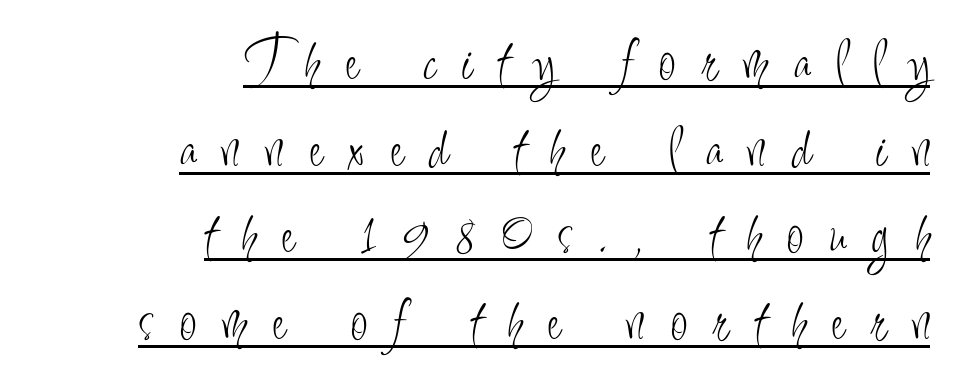
The image shows 61 px light, condensed sans-serif type; set right-aligned, normal line spacing (1.42x), unusually wide letter spacing (+0.43 em), underlined; low stroke contrast and a small x-height.
